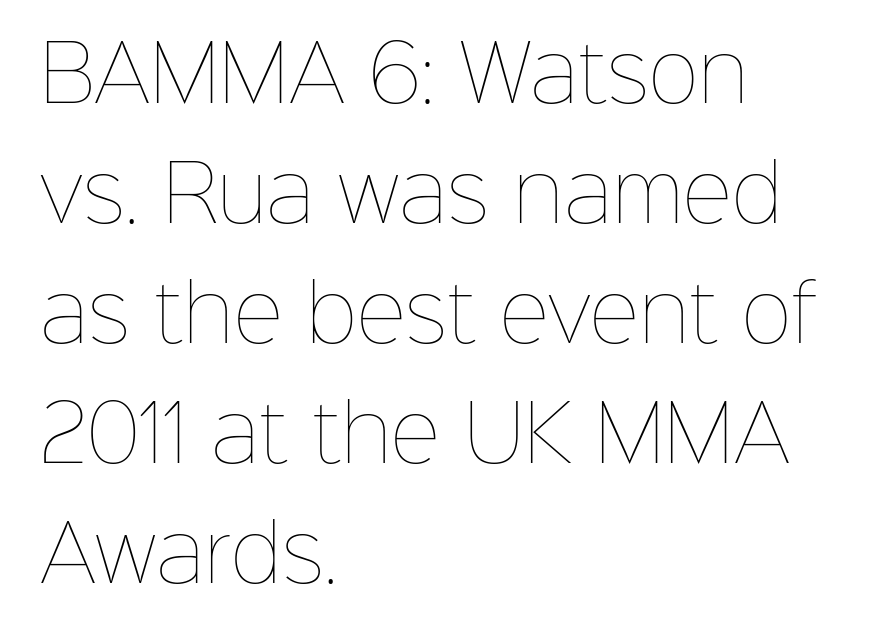
The image shows 77 px thin type, upright; set left-aligned, normal line spacing (1.56x), normal letter spacing, not underlined; low stroke contrast and a medium x-height.
